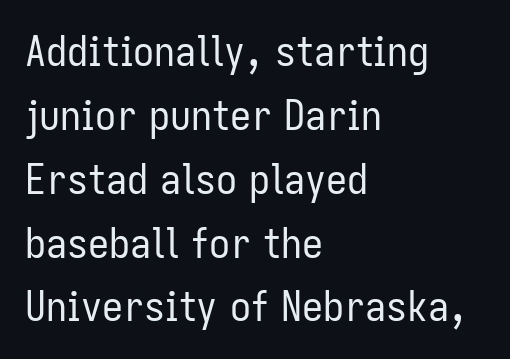
{"serif": "no", "italic": "no", "bold": "no", "weight": "regular", "width": "condensed", "stroke_contrast": "low", "x_height": "medium", "monospaced": "no", "underline": "no", "align": "left", "line_spacing": "normal", "line_spacing_ratio": 1.52, "letter_spacing": "normal", "letter_spacing_em": 0.0, "glyph_px": 42}
